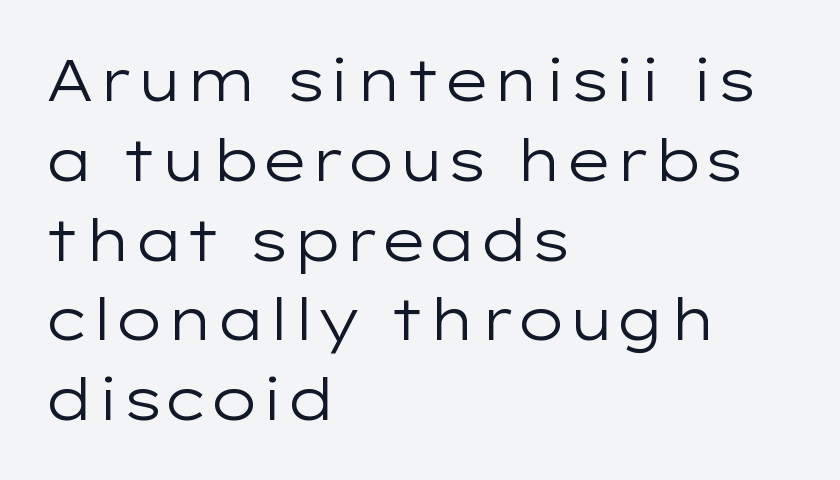
The image shows 57 px regular-weight, wide sans-serif type, upright; set left-aligned, normal line spacing (1.4x), normal letter spacing, not underlined; low stroke contrast and a medium x-height.
